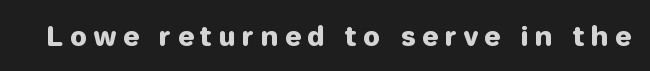
The image shows 27 px text type, upright; set unusually wide letter spacing (+0.26 em), not underlined.
